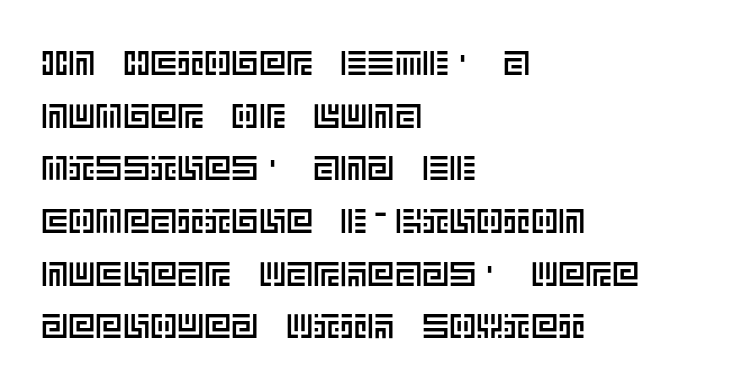
The image shows 34 px text type, upright; set left-aligned, normal line spacing (1.55x), normal letter spacing, not underlined; a large x-height.
